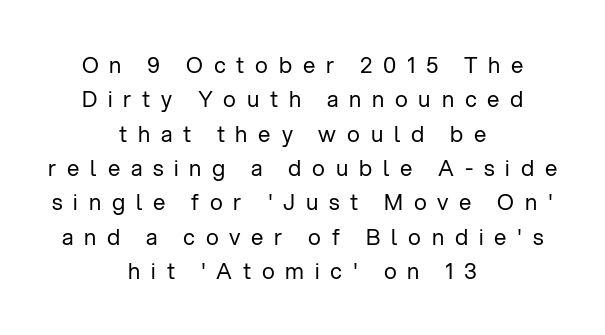
The image shows 22 px text type, upright; set centered, normal line spacing (1.56x), unusually wide letter spacing (+0.49 em), not underlined.
